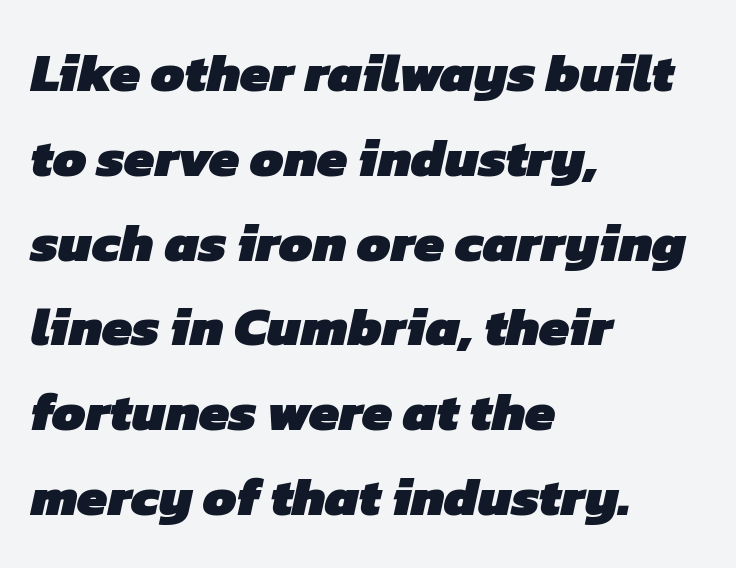
A student would call this left alignment; a typographer would say flush left, rag right. Look at the bottom of the vertical strokes: they stop flat, with no serifs. Note the varied advance widths — an 'i' is clearly narrower than an 'm'. Typographic density is high because the face is bold.
